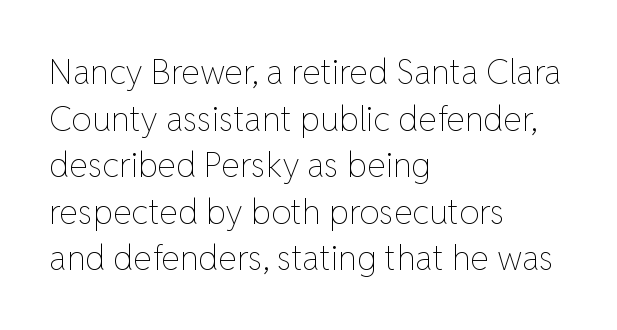
This sample keeps an unexceptional amount of space between lines. Do the characters align in a grid? No, the font is proportional. Counters stay open thanks to moderate or lighter strokes. The lines in this sample share a left origin and differ only in where they stop. Each row of text sits above clean, open space.
